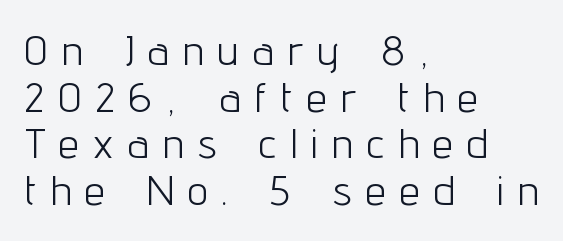
{"serif": "no", "italic": "no", "bold": "no", "weight": "light", "width": "condensed", "stroke_contrast": "low", "x_height": "medium", "monospaced": "no", "underline": "no", "align": "left", "line_spacing": "tight", "line_spacing_ratio": 1.14, "letter_spacing": "wide", "letter_spacing_em": 0.36, "glyph_px": 41}
